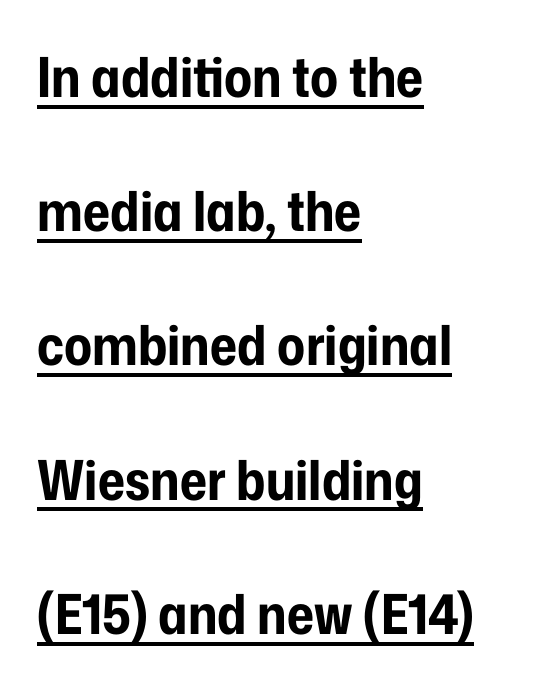
The passage shown is typed in a proportional face where columns would drift. The compositor pushed each line to the left boundary. Vertically, the passage feels expansive, rows floating well apart. The string is rendered with underlining switched on.
